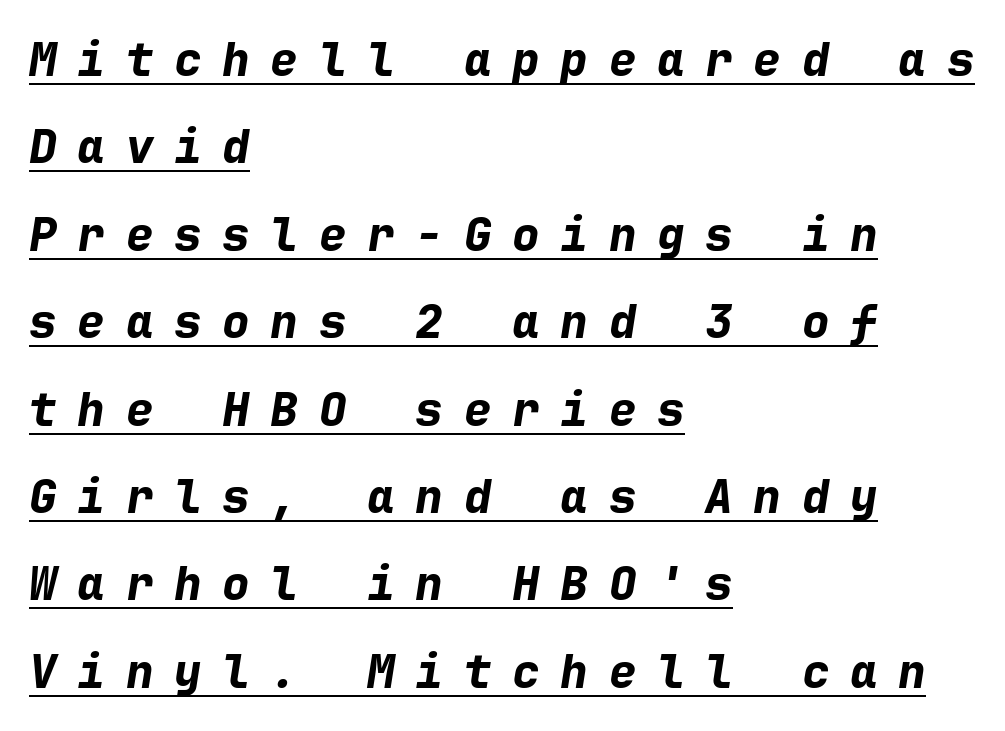
The image shows 46 px bold type, italic (leaning right), monospaced; set left-aligned, loose line spacing (1.9x), unusually wide letter spacing (+0.45 em), underlined; low stroke contrast and a medium x-height.
